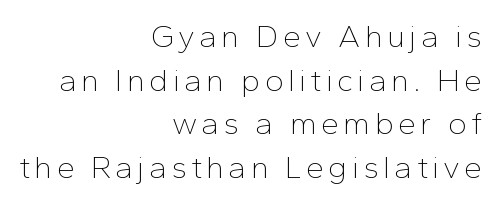
Q: Is the text bold? A: No.
Q: Is the text italic (slanted)? A: No, it is upright.
Q: Is the typeface a serif or a sans-serif typeface? A: Sans-serif.
Q: Is the text underlined? A: No.
Q: How is the paragraph aligned? A: Right-aligned.
Q: Is the spacing between lines tight, normal or loose? A: Normal.
Q: Width (condensed, normal, or wide)? A: Normal.
Q: Stroke contrast? A: Low.
Q: x-height? A: Medium.
Q: Monospaced? A: No.
